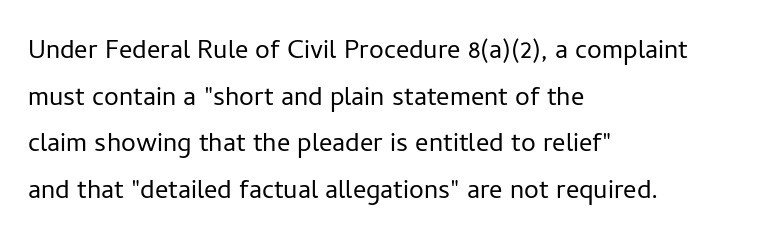
Q: Is the text bold? A: No.
Q: Is the text italic (slanted)? A: No, it is upright.
Q: Is the typeface a serif or a sans-serif typeface? A: Sans-serif.
Q: Is the text underlined? A: No.
Q: How is the paragraph aligned? A: Left-aligned.
Q: Is the spacing between letters normal or unusually wide? A: Normal.
Q: Is the spacing between lines tight, normal or loose? A: Normal.
Q: Width (condensed, normal, or wide)? A: Normal.
Q: Stroke contrast? A: Low.
Q: x-height? A: Medium.
Q: Monospaced? A: No.
